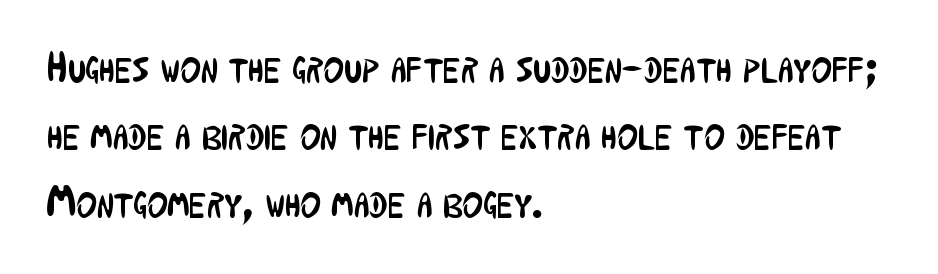
Normally led — the rows are evenly, conventionally spaced. One-word summary of the alignment: left. Notice how the stems are strictly vertical — no italics here. Each letter keeps its own natural width here, so spacing adapts to shape. Bare-footed words on every line. I'd call this a sans setting — the letters go barefoot.
